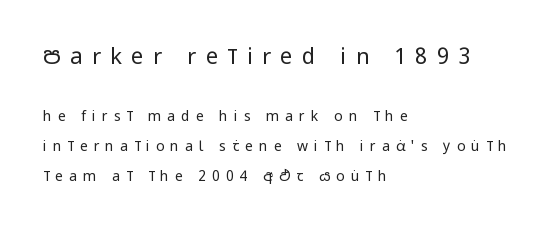
The lines in this sample share a left origin and differ only in where they stop. Caption: expanded tracking, letters set apart. This sample uses an upright cut, with every glyph sitting square on the baseline. If you measured baseline to baseline, you'd find a long distance. The more generous point size was reserved for the upper chunk.
